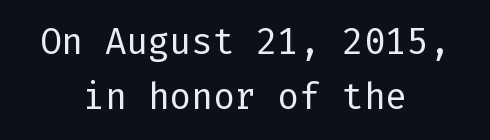
Q: Is the text bold? A: No.
Q: Is the text italic (slanted)? A: No, it is upright.
Q: Is the typeface a serif or a sans-serif typeface? A: Sans-serif.
Q: Is the text underlined? A: No.
Q: How is the paragraph aligned? A: Centered.
Q: Is the spacing between letters normal or unusually wide? A: Normal.
Q: Is the spacing between lines tight, normal or loose? A: Normal.
Q: Width (condensed, normal, or wide)? A: Normal.
Q: Stroke contrast? A: Low.
Q: x-height? A: Medium.
